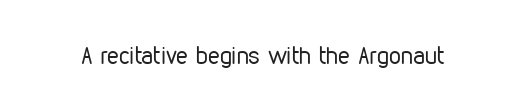
Only glyphs here, with clear space below each row. Notice how the stems are strictly vertical — no italics here. Between one letter and the next there's only the usual sliver of space. Is this a heavy cut? Hardly; it is regular or lighter.
